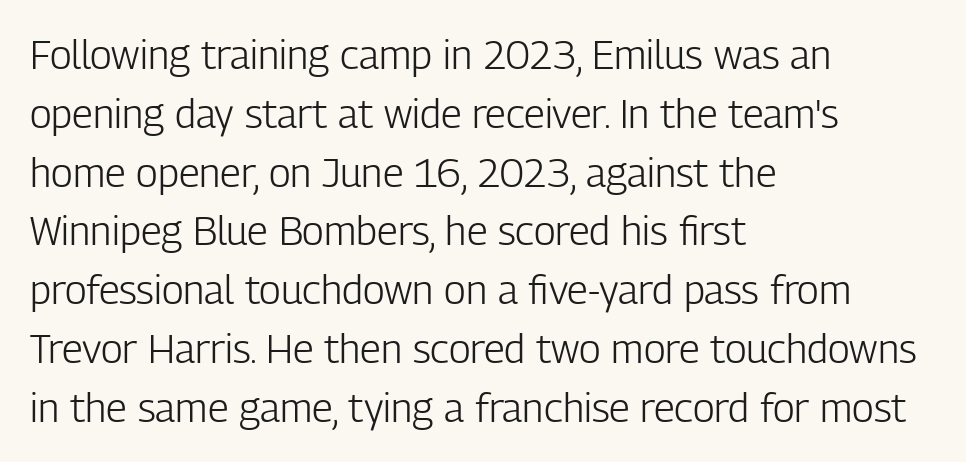
Italic: no, the glyphs are upright roman. Lines of text with bare space underneath. The leading is moderate, giving the passage an even texture. The paragraph has a hard left edge and a soft right edge. On a weight scale, this lands at 450 or below.
